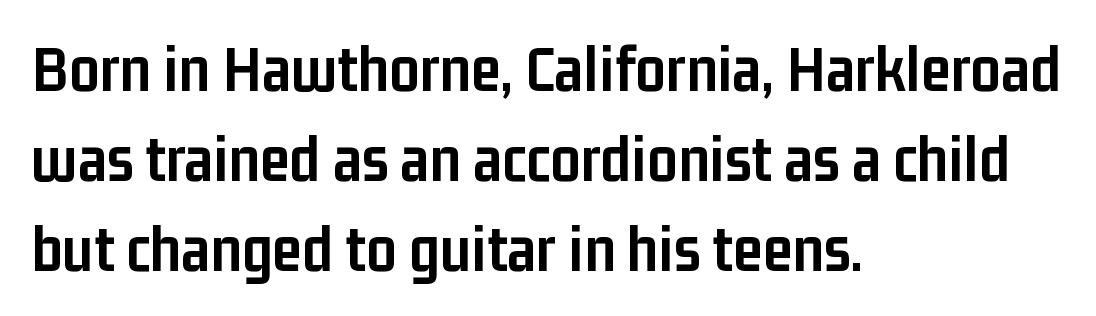
Q: Is the text bold? A: Yes.
Q: Is the text italic (slanted)? A: No, it is upright.
Q: Is the typeface a serif or a sans-serif typeface? A: Sans-serif.
Q: Is the text underlined? A: No.
Q: How is the paragraph aligned? A: Left-aligned.
Q: Is the spacing between letters normal or unusually wide? A: Normal.
Q: Is the spacing between lines tight, normal or loose? A: Normal.
Q: Width (condensed, normal, or wide)? A: Condensed.
Q: Stroke contrast? A: Low.
Q: x-height? A: Medium.
Q: Monospaced? A: No.
